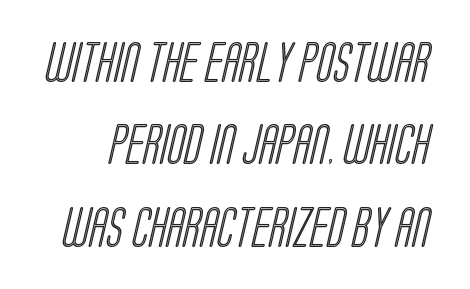
Q: Is the text underlined? A: No.
Q: Is the spacing between letters normal or unusually wide? A: Normal.
Q: Is the spacing between lines tight, normal or loose? A: Loose.
Q: Width (condensed, normal, or wide)? A: Condensed.
Q: x-height? A: Large.
Q: Monospaced? A: No.
